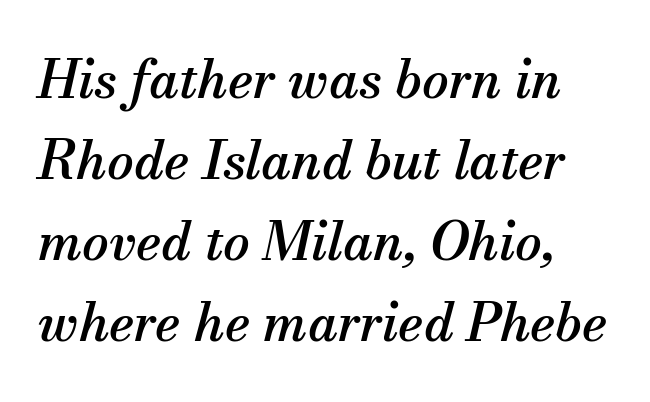
You can tell from the footed stems that serif type was used. The baseline area is clear. Each letter keeps its own natural width here, so spacing adapts to shape. Does the leading feel generous? No, just average. These lines keep a tight, regular rhythm from letter to letter. There's an unmistakable incline to the writing here.
